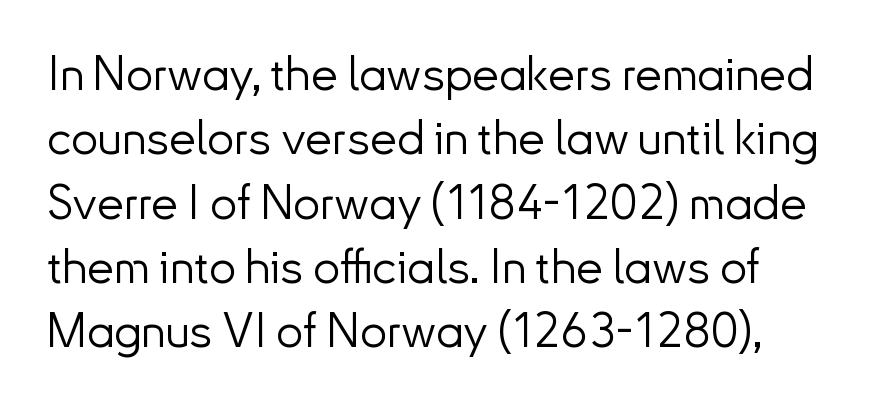
Q: Is the text bold? A: No.
Q: Is the text italic (slanted)? A: No, it is upright.
Q: Is the typeface a serif or a sans-serif typeface? A: Sans-serif.
Q: Is the text underlined? A: No.
Q: Is the spacing between letters normal or unusually wide? A: Normal.
Q: Is the spacing between lines tight, normal or loose? A: Normal.
Q: Width (condensed, normal, or wide)? A: Normal.
Q: Stroke contrast? A: Low.
Q: x-height? A: Small.
Q: Monospaced? A: No.
